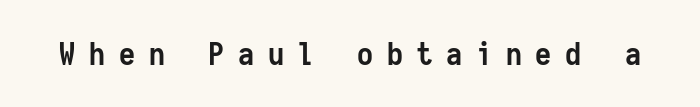
{"serif": "no", "italic": "no", "bold": "yes", "weight": "semibold", "width": "condensed", "stroke_contrast": "low", "x_height": "medium", "monospaced": "yes", "underline": "no", "letter_spacing": "wide", "letter_spacing_em": 0.43, "glyph_px": 32}
